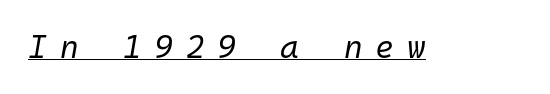
{"italic": "yes", "lean": "right", "slant_degrees": 10, "bold": "no", "weight": "regular", "width": "normal", "stroke_contrast": "low", "x_height": "medium", "monospaced": "yes", "underline": "yes", "letter_spacing": "wide", "letter_spacing_em": 0.4, "glyph_px": 32}
